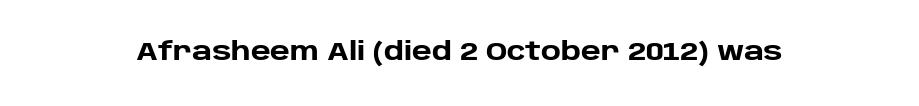
Underlining? Definitely not there. Strong, thick strokes mark this as bold type. This sample uses an upright cut, with every glyph sitting square on the baseline. A typesetter would call this zero additional tracking.
